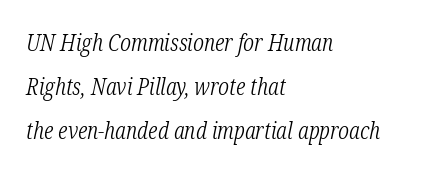
{"italic": "yes", "lean": "right", "slant_degrees": 12, "bold": "no", "underline": "no", "align": "left", "line_spacing": "loose", "line_spacing_ratio": 1.92, "letter_spacing": "normal", "letter_spacing_em": 0.0, "glyph_px": 23}
